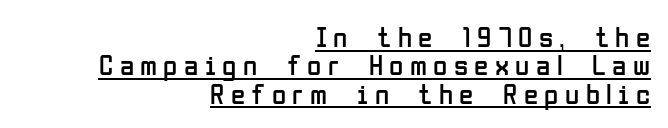
The image shows 29 px regular-weight, condensed sans-serif type, upright; set right-aligned, tight line spacing (0.98x), unusually wide letter spacing (+0.22 em), underlined; low stroke contrast and a medium x-height.
